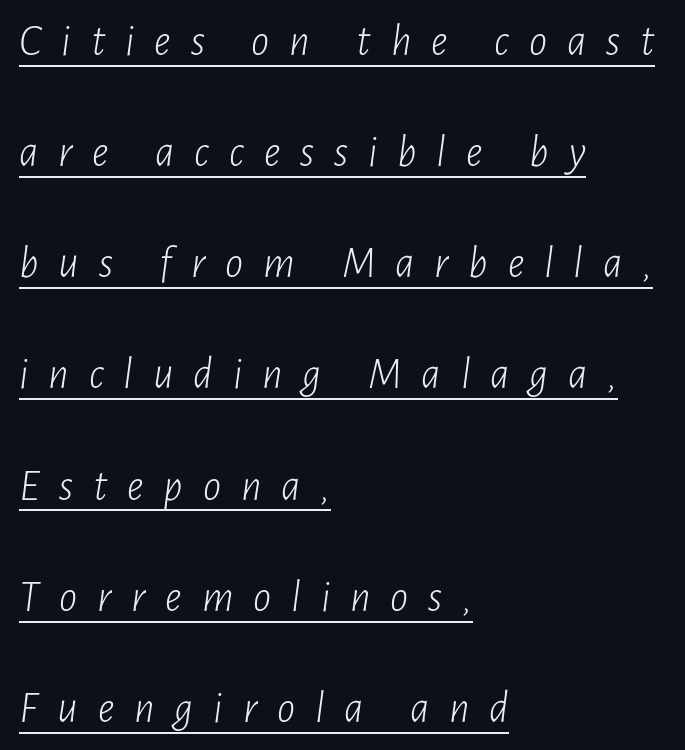
The image shows 45 px light, condensed type, italic (leaning right); set left-aligned, loose line spacing (2.47x), unusually wide letter spacing (+0.44 em), underlined; low stroke contrast and a medium x-height.
